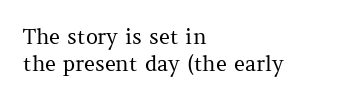
{"italic": "no", "bold": "no", "underline": "no", "align": "left", "line_spacing": "normal", "line_spacing_ratio": 1.28, "letter_spacing": "normal", "letter_spacing_em": 0.0, "glyph_px": 21}
